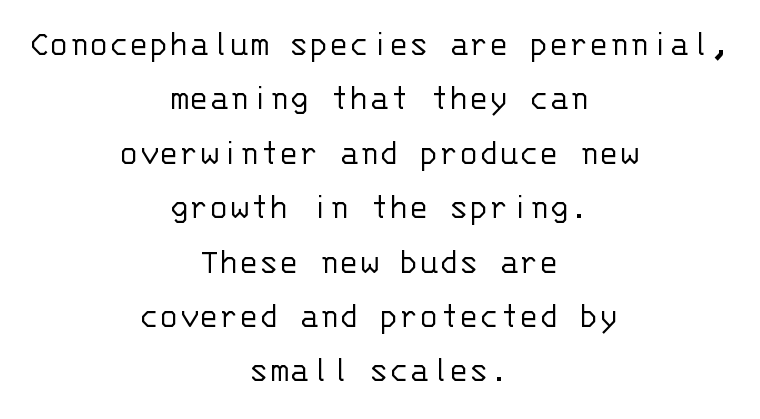
Q: Is the text bold? A: No.
Q: Is the text italic (slanted)? A: No, it is upright.
Q: Is the typeface a serif or a sans-serif typeface? A: Sans-serif.
Q: Is the text underlined? A: No.
Q: How is the paragraph aligned? A: Centered.
Q: Is the spacing between letters normal or unusually wide? A: Normal.
Q: Is the spacing between lines tight, normal or loose? A: Normal.
Q: Width (condensed, normal, or wide)? A: Normal.
Q: Stroke contrast? A: Low.
Q: x-height? A: Large.
Q: Monospaced? A: Yes.
